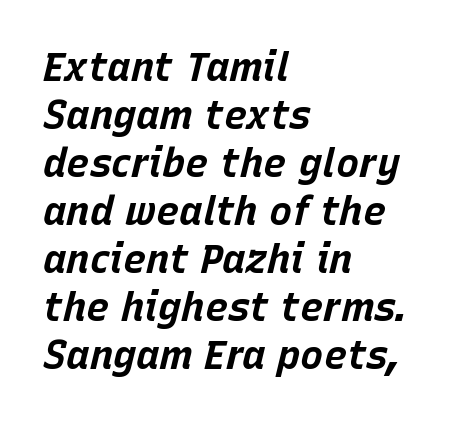
Q: Is the text bold? A: Yes.
Q: Is the text italic (slanted)? A: Yes, it leans right by about 15 degrees.
Q: Is the text underlined? A: No.
Q: How is the paragraph aligned? A: Left-aligned.
Q: Is the spacing between letters normal or unusually wide? A: Normal.
Q: Width (condensed, normal, or wide)? A: Normal.
Q: Stroke contrast? A: Low.
Q: x-height? A: Large.
Q: Monospaced? A: No.
